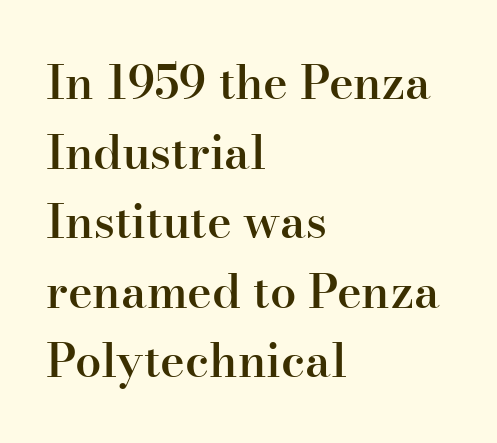
Look at the bottom of the vertical strokes: they flare into serifs here. This rendering uses left alignment, leaving the right contour irregular. A typesetter would call this proportional, since set widths differ per character. Nothing unusual about the tracking: characters are spaced as the font intends. Designer's note — italics off, roman on. Bare-footed words on every line.
